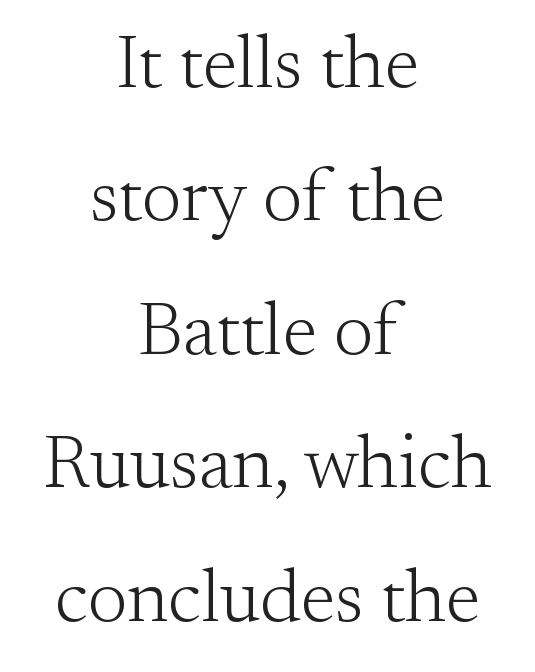
Looks like regular typesetting: each glyph gets only the width it needs. A typesetter would mark this as roman, not italic. The cut favours lightness, reaching ordinary text weight at its darkest. Stroke terminals: seriffed. Honestly, the letter spacing is just normal — you wouldn't notice it. Rule under the text: the space is simply empty.
